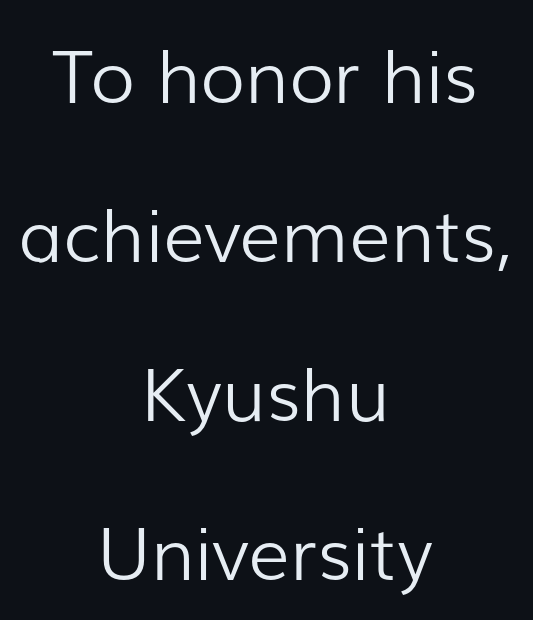
In terms of leading, this rendering errs on the spacious side. The type sits square on the baseline with zero lean. This sample has the flowing, uneven cadence of proportional lettering. The glyphs are unaccompanied by any horizontal stroke below them. You could call the tracking neutral — neither tight nor loose. Centered paragraph, ragged on both sides.
